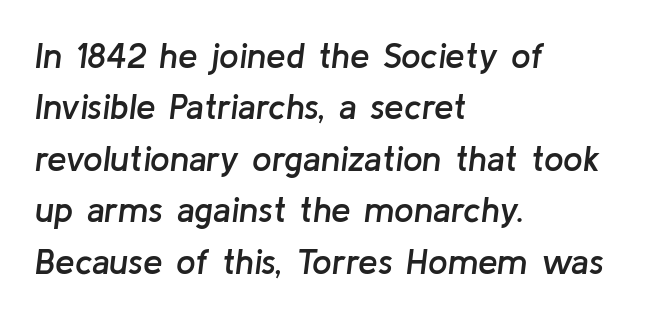
Q: Is the text bold? A: Semi-bold.
Q: Is the text italic (slanted)? A: Yes, it leans right by about 8 degrees.
Q: Is the text underlined? A: No.
Q: How is the paragraph aligned? A: Left-aligned.
Q: Is the spacing between letters normal or unusually wide? A: Normal.
Q: Is the spacing between lines tight, normal or loose? A: Normal.
Q: Width (condensed, normal, or wide)? A: Normal.
Q: Stroke contrast? A: Low.
Q: x-height? A: Medium.
Q: Monospaced? A: No.
